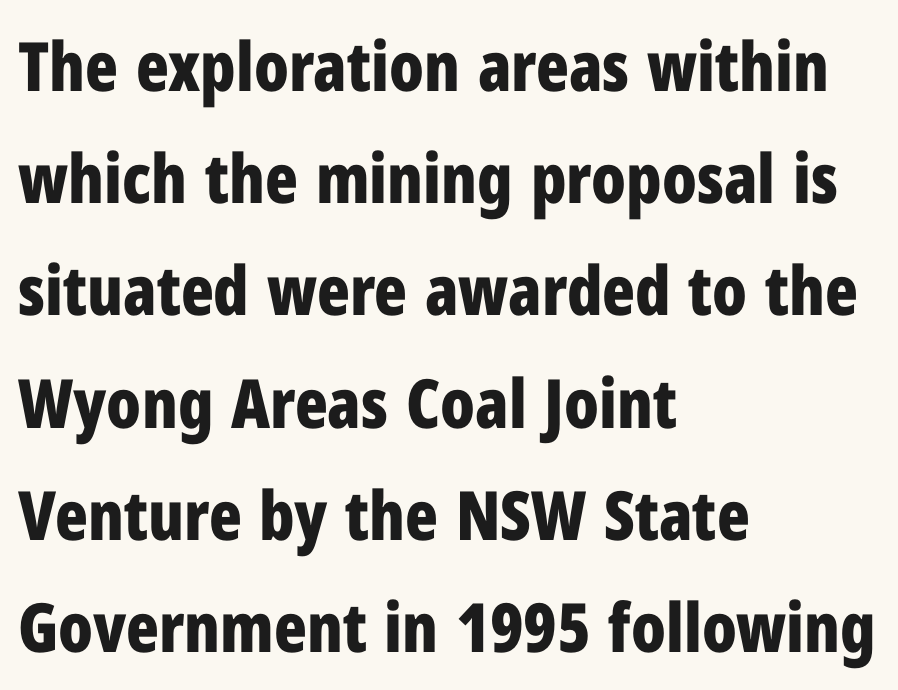
Q: Is the text bold? A: Yes.
Q: Is the text italic (slanted)? A: No, it is upright.
Q: Is the typeface a serif or a sans-serif typeface? A: Sans-serif.
Q: Is the text underlined? A: No.
Q: How is the paragraph aligned? A: Left-aligned.
Q: Is the spacing between letters normal or unusually wide? A: Normal.
Q: Is the spacing between lines tight, normal or loose? A: Normal.
Q: Width (condensed, normal, or wide)? A: Condensed.
Q: Stroke contrast? A: Low.
Q: x-height? A: Medium.
Q: Monospaced? A: No.
